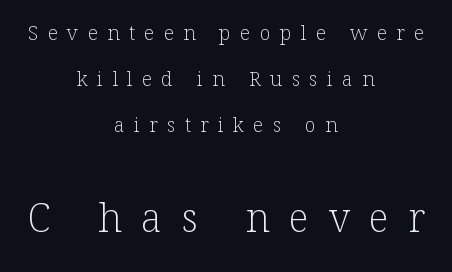
Q: Is the text bold? A: No.
Q: Is the text italic (slanted)? A: No, it is upright.
Q: Is the typeface a serif or a sans-serif typeface? A: Serif.
Q: Is the text underlined? A: No.
Q: How is the paragraph aligned? A: Centered.
Q: Is the spacing between letters normal or unusually wide? A: Unusually wide.
Q: Is the spacing between lines tight, normal or loose? A: Loose.
Q: Which block of text is set in a larger size, the first (top) or the second (bottom)? A: The second (bottom) one.
Q: Width (condensed, normal, or wide)? A: Normal.
Q: Stroke contrast? A: Low.
Q: x-height? A: Medium.
Q: Monospaced? A: No.
